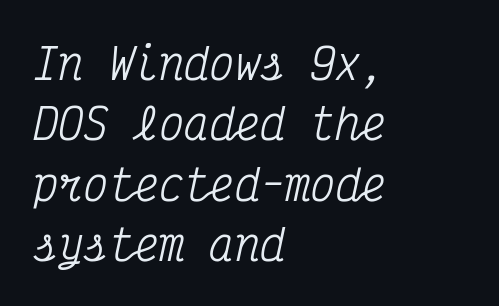
Observe the ordinary spacing: letters are neighbours, not strangers. Observe the lean: these are italic letterforms. The characters display serif detailing at their extremities. The area under the type is left untouched. Spacing verdict: monospaced, one width for all characters. Alignment: flush left.
